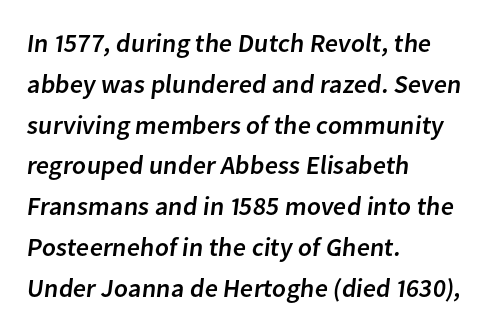
Q: Is the text underlined? A: No.
Q: How is the paragraph aligned? A: Left-aligned.
Q: Is the spacing between letters normal or unusually wide? A: Normal.
Q: Is the spacing between lines tight, normal or loose? A: Normal.
